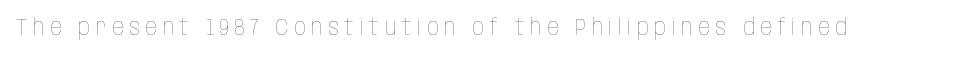
The image shows 23 px text type, upright; set unusually wide letter spacing (+0.24 em), not underlined.
